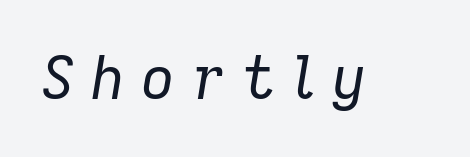
Rule under the text: the space is simply empty. Tracking here is generous; glyphs stand well apart from one another. The text carries the slant typical of an italic or oblique font. Note the varied advance widths — an 'i' is clearly narrower than an 'm'. Is the stroke heavy? The answer is a plain regular-or-lighter.
